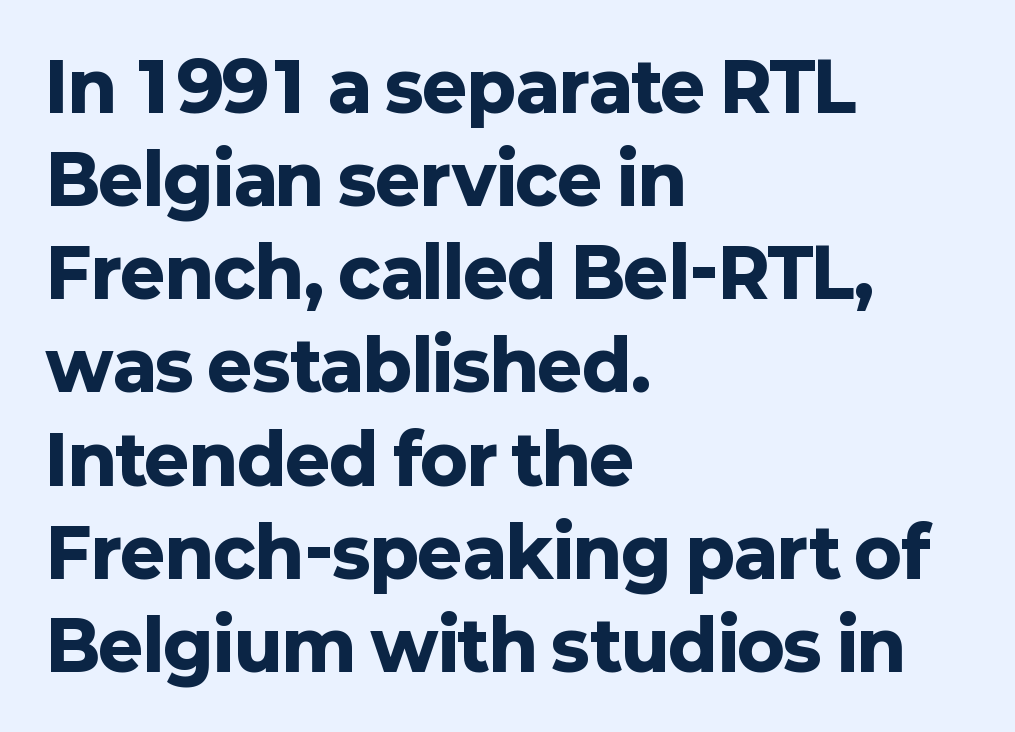
{"serif": "no", "italic": "no", "bold": "yes", "weight": "heavy", "width": "normal", "stroke_contrast": "low", "x_height": "medium", "monospaced": "no", "underline": "no", "align": "left", "line_spacing": "normal", "line_spacing_ratio": 1.37, "letter_spacing": "normal", "letter_spacing_em": 0.0, "glyph_px": 68}
